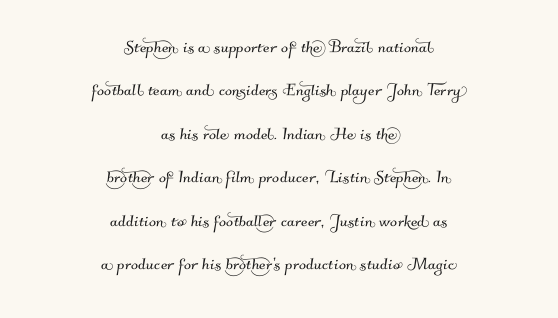
The image shows 21 px text type; set centered, loose line spacing (2.07x), normal letter spacing, not underlined.
